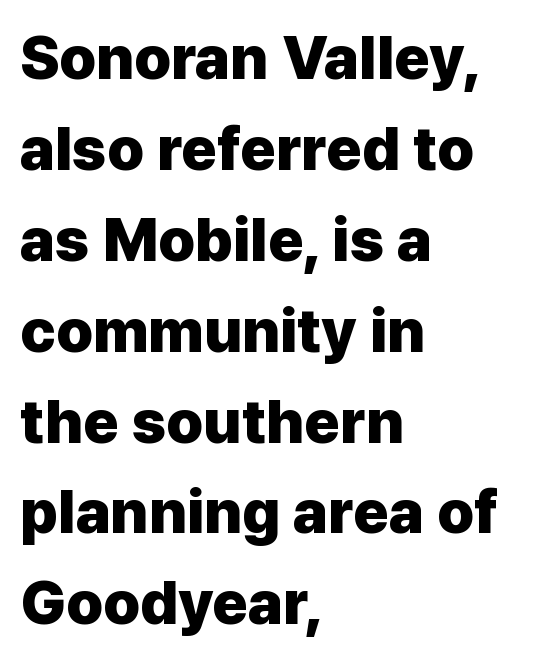
{"serif": "no", "italic": "no", "bold": "yes", "weight": "heavy", "width": "normal", "stroke_contrast": "low", "x_height": "medium", "monospaced": "no", "underline": "no", "align": "left", "line_spacing": "normal", "line_spacing_ratio": 1.49, "letter_spacing": "normal", "letter_spacing_em": 0.0, "glyph_px": 61}
